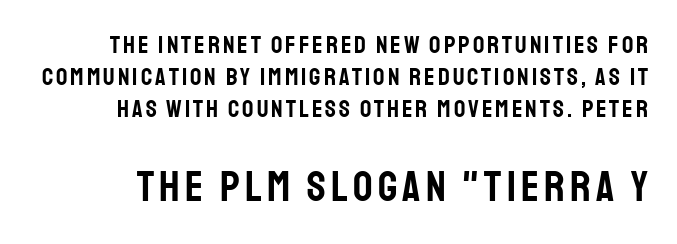
{"serif": "no", "italic": "no", "width": "condensed", "stroke_contrast": "low", "x_height": "large", "monospaced": "no", "underline": "no", "line_spacing": "normal", "line_spacing_ratio": 1.29, "larger_block": "second", "size_ratio": 1.72, "glyph_px": 43}
